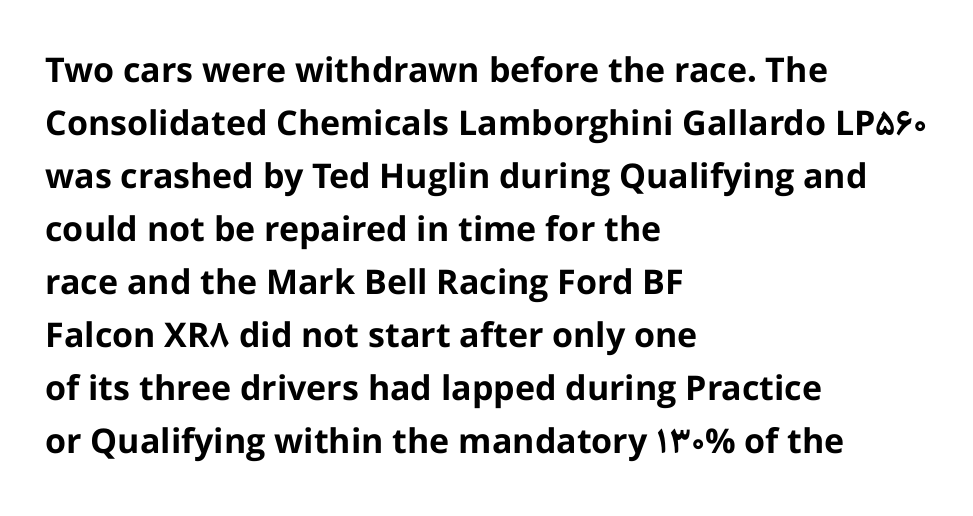
The image shows 34 px bold sans-serif type, upright; set left-aligned, normal line spacing (1.56x), normal letter spacing, not underlined; low stroke contrast and a medium x-height.
